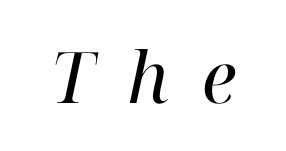
The image shows 71 px regular-weight serif type, italic (leaning right); set unusually wide letter spacing (+0.47 em), not underlined; high stroke contrast and a medium x-height.
